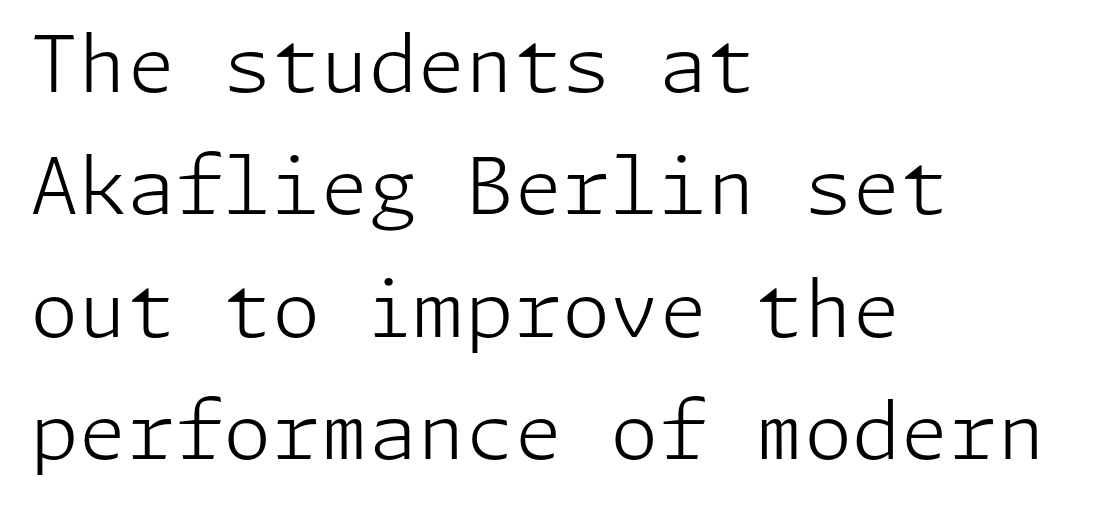
Q: Is the text bold? A: No.
Q: Is the text italic (slanted)? A: No, it is upright.
Q: Is the typeface a serif or a sans-serif typeface? A: Sans-serif.
Q: Is the text underlined? A: No.
Q: How is the paragraph aligned? A: Left-aligned.
Q: Is the spacing between letters normal or unusually wide? A: Normal.
Q: Is the spacing between lines tight, normal or loose? A: Normal.
Q: Width (condensed, normal, or wide)? A: Normal.
Q: Stroke contrast? A: Low.
Q: x-height? A: Medium.
